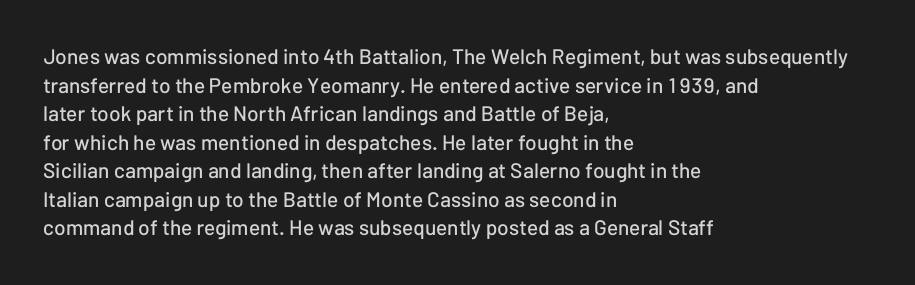
Q: Is the text italic (slanted)? A: No, it is upright.
Q: Is the text underlined? A: No.
Q: How is the paragraph aligned? A: Left-aligned.
Q: Is the spacing between letters normal or unusually wide? A: Normal.
Q: Is the spacing between lines tight, normal or loose? A: Normal.
